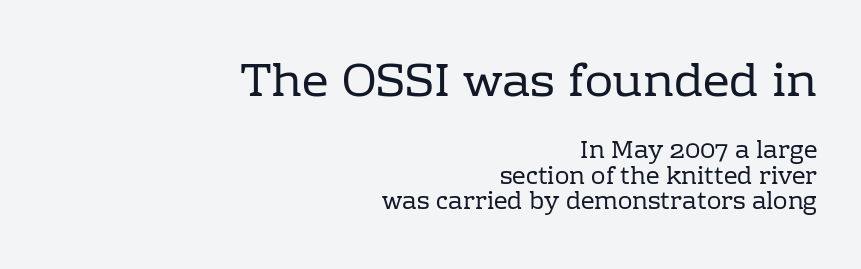
The text block is weighted toward the right margin, trailing off unevenly leftward. Anything drawn beneath the words? Only blank space. You can tell from the footed stems that serif type was used. These lines are rendered in a variable-pitch font.
